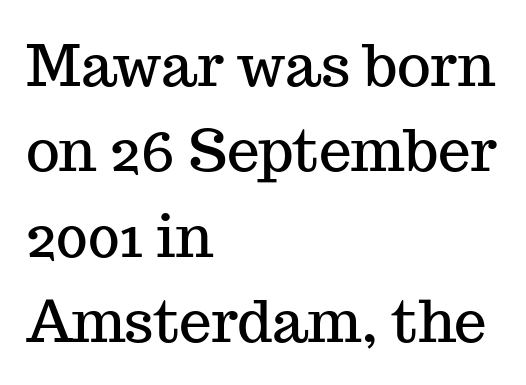
The image shows 58 px serif type, upright; set left-aligned, normal line spacing (1.47x), normal letter spacing, not underlined; medium stroke contrast and a medium x-height.
